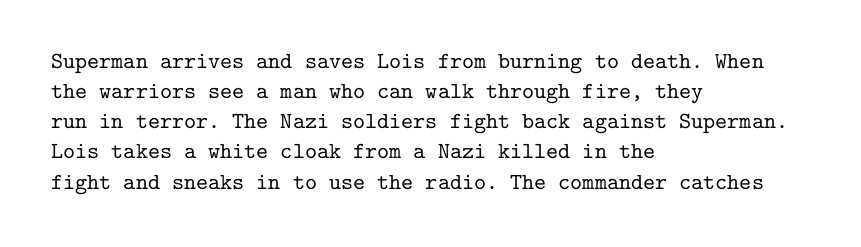
{"italic": "no", "underline": "no", "align": "left", "line_spacing": "normal", "line_spacing_ratio": 1.31, "letter_spacing": "normal", "letter_spacing_em": 0.0, "glyph_px": 23}
